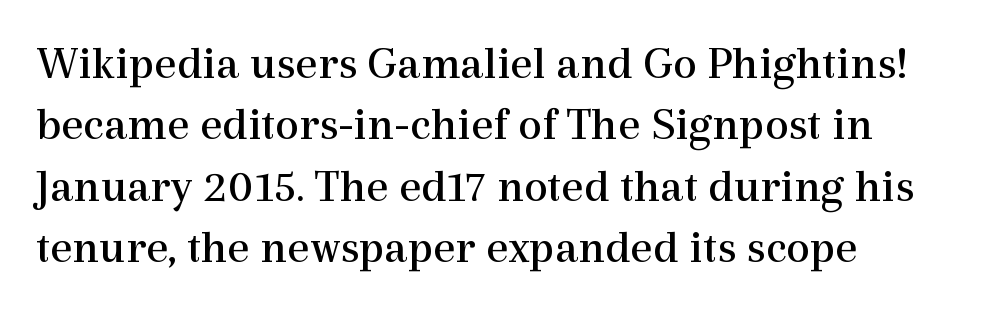
{"serif": "yes", "italic": "no", "bold": "no", "weight": "regular", "width": "normal", "x_height": "medium", "monospaced": "no", "underline": "no", "align": "left", "line_spacing": "normal", "line_spacing_ratio": 1.28, "letter_spacing": "normal", "letter_spacing_em": 0.0, "glyph_px": 48}
